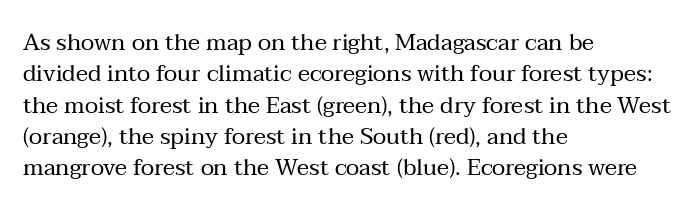
{"italic": "no", "bold": "no", "underline": "no", "align": "left", "line_spacing": "normal", "line_spacing_ratio": 1.36, "letter_spacing": "normal", "letter_spacing_em": 0.0, "glyph_px": 23}
